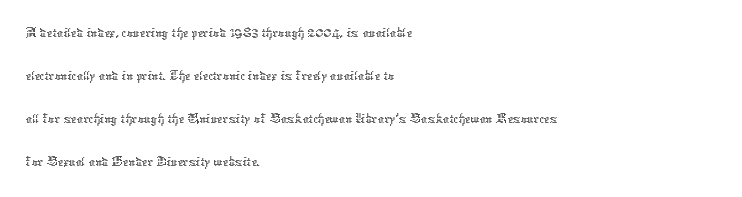
{"italic": "no", "bold": "no", "weight": "thin", "width": "normal", "stroke_contrast": "low", "x_height": "medium", "monospaced": "no", "underline": "no", "align": "left", "line_spacing": "normal", "line_spacing_ratio": 1.39, "letter_spacing": "normal", "letter_spacing_em": 0.0, "glyph_px": 31}
